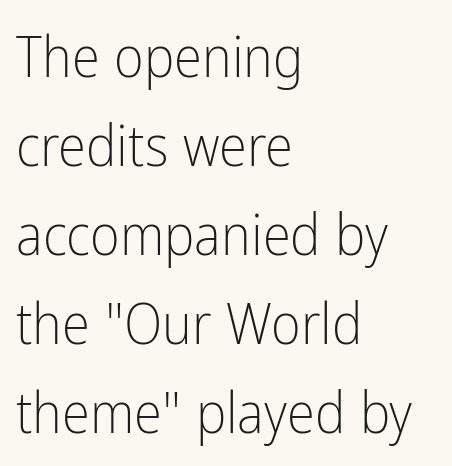
A clean baseline with only descenders dipping below it. Caption: face not bold, strokes unweighted. The typeface chosen for these lines omits serifs. Standard letterfit; no display-style spreading of the glyphs. The typography opts for an upright posture over an oblique one. A student would call this left alignment; a typographer would say flush left, rag right.
